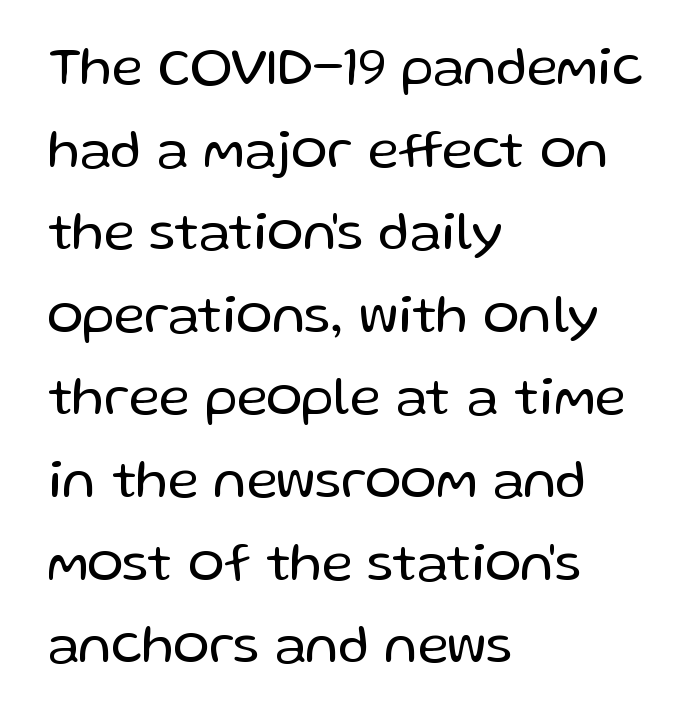
Q: Is the text bold? A: No.
Q: Is the text italic (slanted)? A: No, it is upright.
Q: Is the typeface a serif or a sans-serif typeface? A: Sans-serif.
Q: Is the text underlined? A: No.
Q: How is the paragraph aligned? A: Left-aligned.
Q: Is the spacing between letters normal or unusually wide? A: Normal.
Q: Is the spacing between lines tight, normal or loose? A: Normal.
Q: Width (condensed, normal, or wide)? A: Normal.
Q: Stroke contrast? A: Low.
Q: x-height? A: Medium.
Q: Monospaced? A: No.
